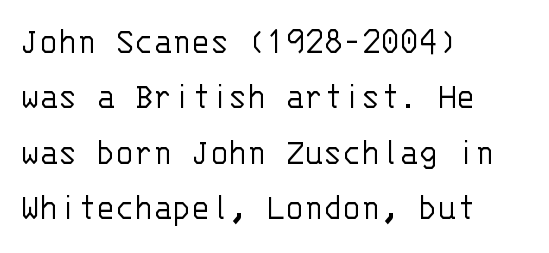
The passage shown is typeset with a sans-serif family. The space beneath each line is pristine and unruled. Counters stay open thanks to moderate or lighter strokes. Every character here occupies the same horizontal width, giving the sample a typewriter-like rhythm.
